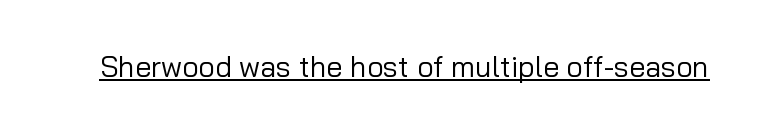
The image shows 29 px regular-weight sans-serif type, upright; set normal letter spacing, underlined; low stroke contrast and a medium x-height.
